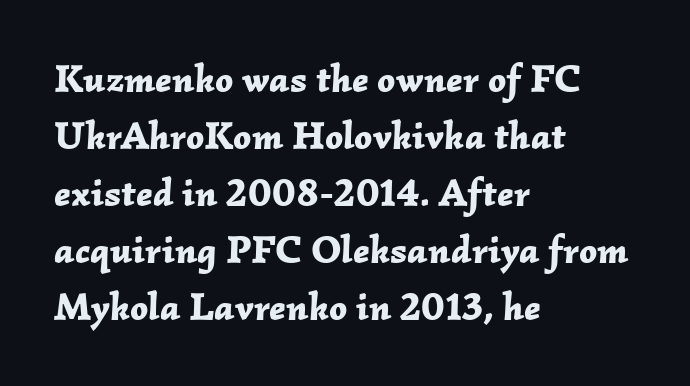
Varying glyph widths throughout — classic text-font behaviour. Nobody touched the tracking dial on this one. The leading is moderate, giving the passage an even texture. Emphasis-style slanted type is in use. The lines are quadded left. The zone under the glyphs is completely vacant.
